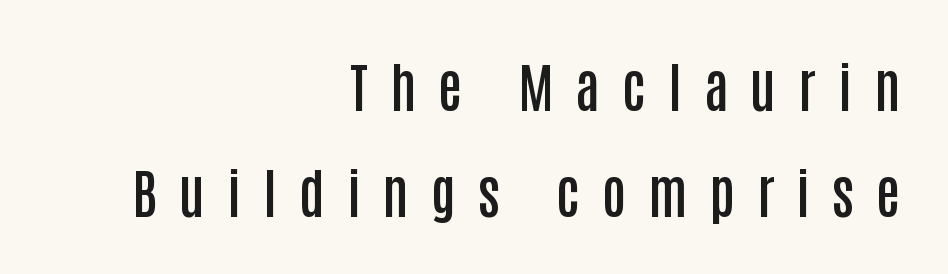
The image shows 54 px semibold, condensed sans-serif type, upright; set right-aligned, loose line spacing (1.97x), unusually wide letter spacing (+0.41 em), not underlined; low stroke contrast and a large x-height.
